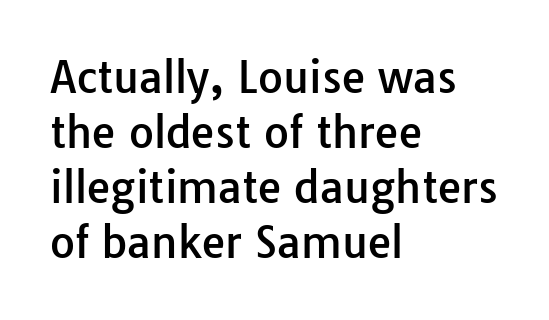
{"serif": "no", "italic": "no", "width": "normal", "stroke_contrast": "low", "x_height": "medium", "monospaced": "no", "underline": "no", "align": "left", "line_spacing": "normal", "line_spacing_ratio": 1.28, "letter_spacing": "normal", "letter_spacing_em": 0.0, "glyph_px": 43}
